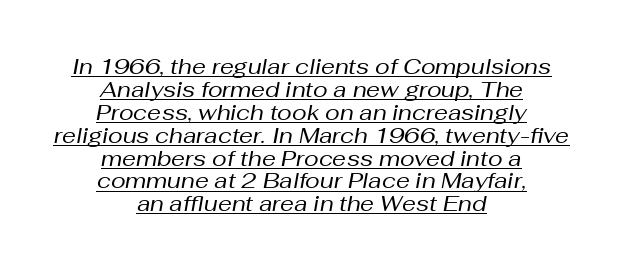
Q: Is the text bold? A: No.
Q: Is the text italic (slanted)? A: Yes, it leans right by about 10 degrees.
Q: Is the text underlined? A: Yes.
Q: How is the paragraph aligned? A: Centered.
Q: Is the spacing between letters normal or unusually wide? A: Normal.
Q: Is the spacing between lines tight, normal or loose? A: Tight.
